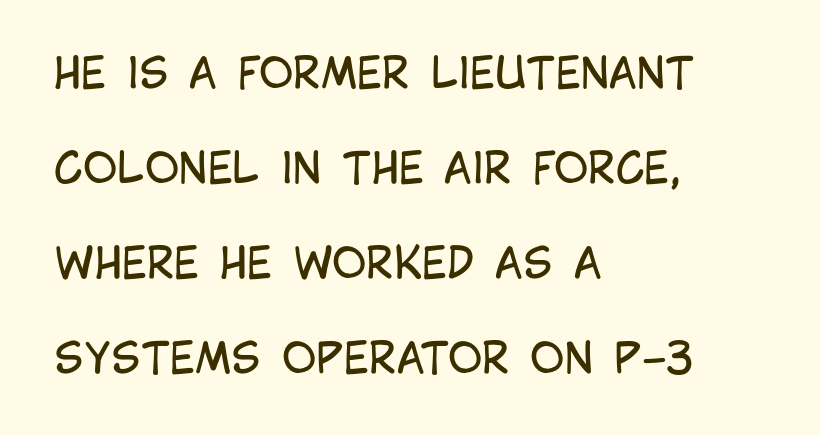
The leading is generous, giving the passage an open texture. The strip under each line holds only bare page. The face used here is a sans, in the tradition of grotesques and geometrics. Characters follow at the spacing the type designer built in. Vertical stems look standard width or narrower in stroke.
